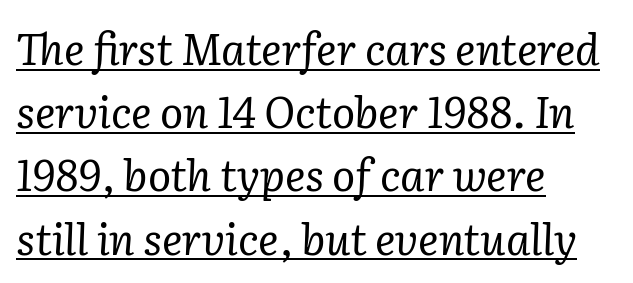
The image shows 43 px regular-weight serif type, italic (leaning right); set left-aligned, normal line spacing (1.47x), normal letter spacing, underlined; low stroke contrast and a medium x-height.
